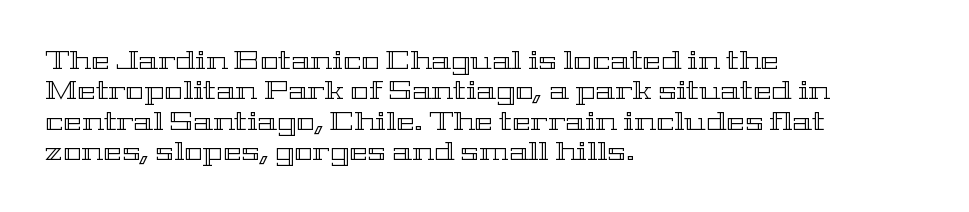
Q: Is the text italic (slanted)? A: No, it is upright.
Q: Is the text underlined? A: No.
Q: How is the paragraph aligned? A: Left-aligned.
Q: Is the spacing between letters normal or unusually wide? A: Normal.
